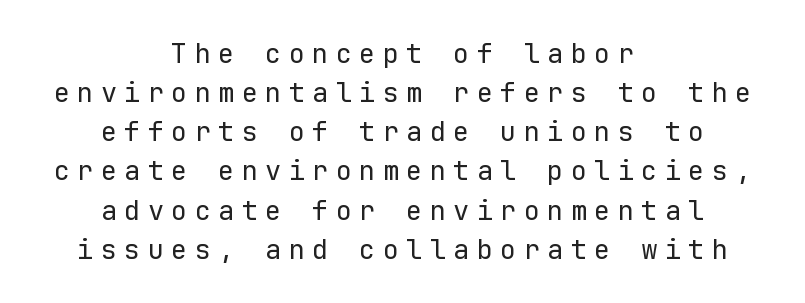
The image shows 27 px text type, upright; set centered, normal line spacing (1.45x), unusually wide letter spacing (+0.27 em), not underlined.
